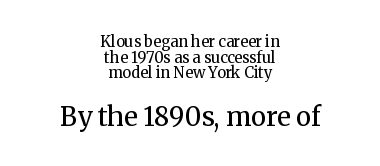
The image shows 26 px text type, upright; set centered, tight line spacing (1.04x), normal letter spacing, not underlined; the second (bottom) block is 1.73x larger.
